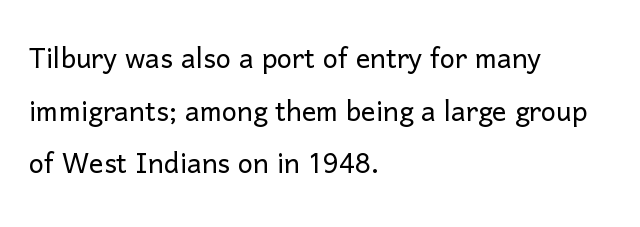
Q: Is the text bold? A: No.
Q: Is the text italic (slanted)? A: No, it is upright.
Q: Is the typeface a serif or a sans-serif typeface? A: Sans-serif.
Q: Is the text underlined? A: No.
Q: How is the paragraph aligned? A: Left-aligned.
Q: Is the spacing between letters normal or unusually wide? A: Normal.
Q: Is the spacing between lines tight, normal or loose? A: Normal.
Q: Width (condensed, normal, or wide)? A: Normal.
Q: Stroke contrast? A: Low.
Q: x-height? A: Medium.
Q: Monospaced? A: No.
